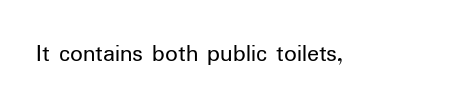
{"italic": "no", "bold": "no", "underline": "no", "letter_spacing": "normal", "letter_spacing_em": 0.0, "glyph_px": 25}
